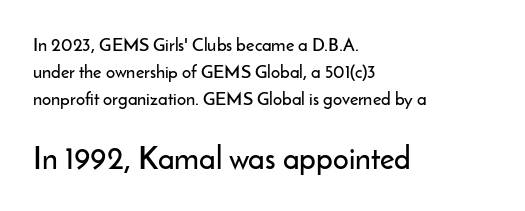
Q: Is the text italic (slanted)? A: No, it is upright.
Q: Is the typeface a serif or a sans-serif typeface? A: Sans-serif.
Q: Is the text underlined? A: No.
Q: How is the paragraph aligned? A: Left-aligned.
Q: Is the spacing between letters normal or unusually wide? A: Normal.
Q: Is the spacing between lines tight, normal or loose? A: Normal.
Q: Which block of text is set in a larger size, the first (top) or the second (bottom)? A: The second (bottom) one.
Q: Width (condensed, normal, or wide)? A: Normal.
Q: Stroke contrast? A: Low.
Q: x-height? A: Small.
Q: Monospaced? A: No.
